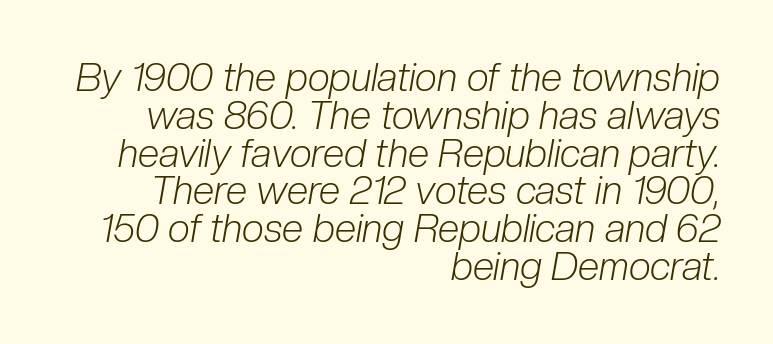
{"italic": "yes", "lean": "right", "slant_degrees": 10, "bold": "no", "weight": "light", "width": "condensed", "stroke_contrast": "low", "x_height": "medium", "monospaced": "no", "underline": "no", "align": "right", "line_spacing": "tight", "line_spacing_ratio": 0.97, "letter_spacing": "normal", "letter_spacing_em": 0.0, "glyph_px": 39}
